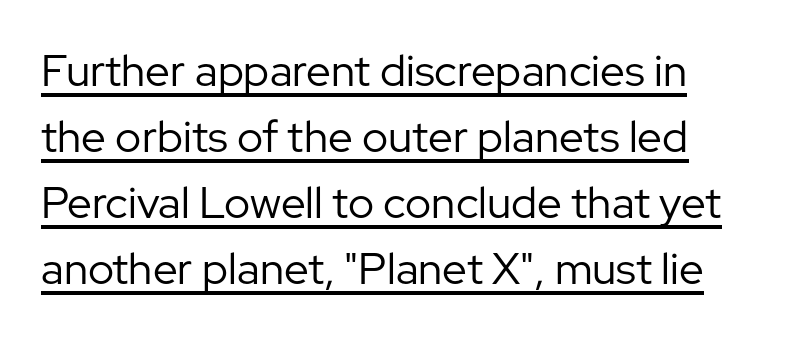
{"serif": "no", "italic": "no", "bold": "no", "weight": "regular", "width": "normal", "stroke_contrast": "low", "x_height": "medium", "monospaced": "no", "underline": "yes", "line_spacing": "normal", "line_spacing_ratio": 1.5, "letter_spacing": "normal", "letter_spacing_em": 0.0, "glyph_px": 44}
